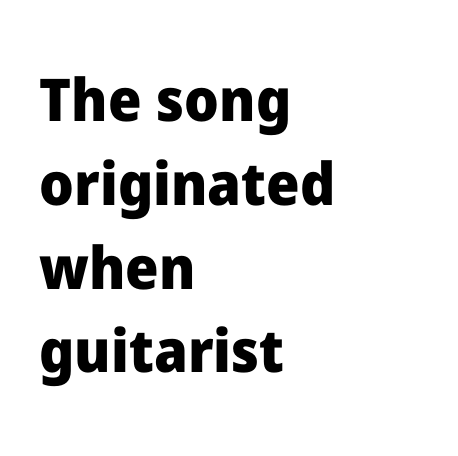
The image shows 59 px heavy sans-serif type, upright; set left-aligned, normal line spacing (1.42x), normal letter spacing, not underlined; low stroke contrast and a medium x-height.
